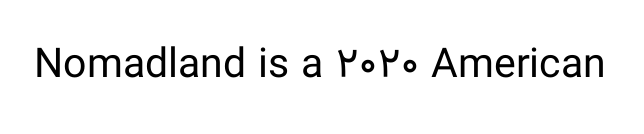
The image shows 41 px regular-weight sans-serif type, upright; set normal letter spacing, not underlined; low stroke contrast and a medium x-height.
